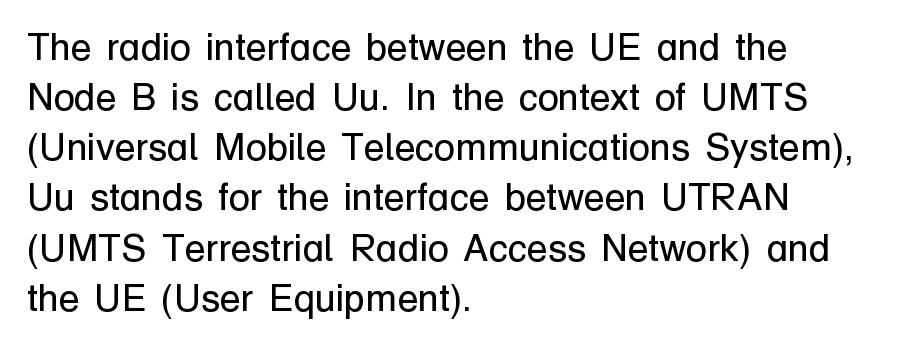
{"serif": "no", "italic": "no", "bold": "no", "weight": "regular", "width": "normal", "stroke_contrast": "low", "x_height": "medium", "monospaced": "no", "underline": "no", "align": "left", "line_spacing": "normal", "line_spacing_ratio": 1.32, "letter_spacing": "normal", "letter_spacing_em": 0.0, "glyph_px": 38}
